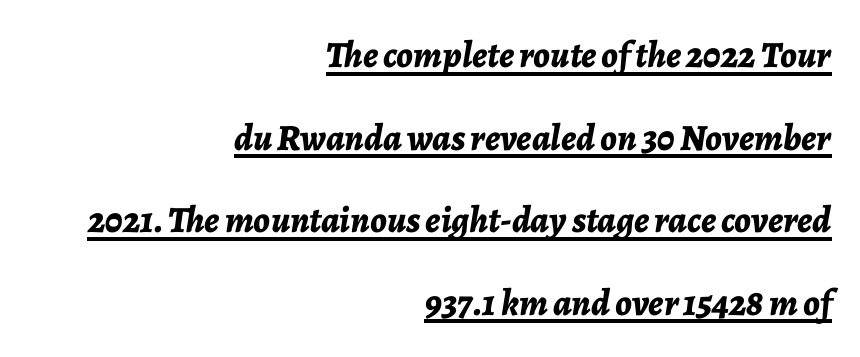
Q: Is the text bold? A: Yes.
Q: Is the text italic (slanted)? A: Yes, it leans right by about 7 degrees.
Q: Is the text underlined? A: Yes.
Q: How is the paragraph aligned? A: Right-aligned.
Q: Is the spacing between letters normal or unusually wide? A: Normal.
Q: Is the spacing between lines tight, normal or loose? A: Loose.
Q: Width (condensed, normal, or wide)? A: Normal.
Q: Stroke contrast? A: Low.
Q: x-height? A: Medium.
Q: Monospaced? A: No.
